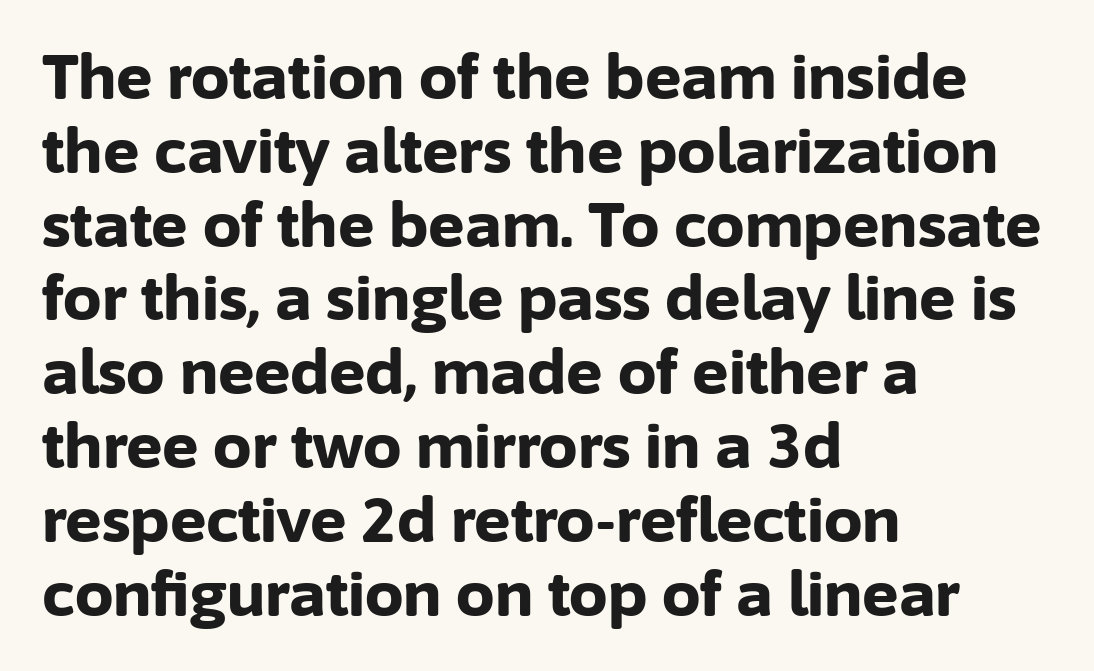
{"serif": "no", "italic": "no", "bold": "yes", "weight": "bold", "width": "normal", "stroke_contrast": "low", "x_height": "medium", "monospaced": "no", "underline": "no", "align": "left", "line_spacing_ratio": 1.21, "letter_spacing": "normal", "letter_spacing_em": 0.0, "glyph_px": 61}
